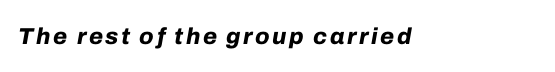
The image shows 23 px bold type, italic (leaning right); set not underlined.
